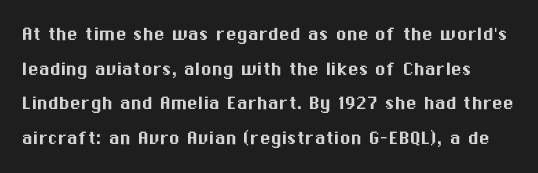
Bare-footed words on every line. Posture: straight, roman, zero tilt. Spacing between characters is what you'd get straight out of the box. One glance says typical: line gaps are just what's usual.
